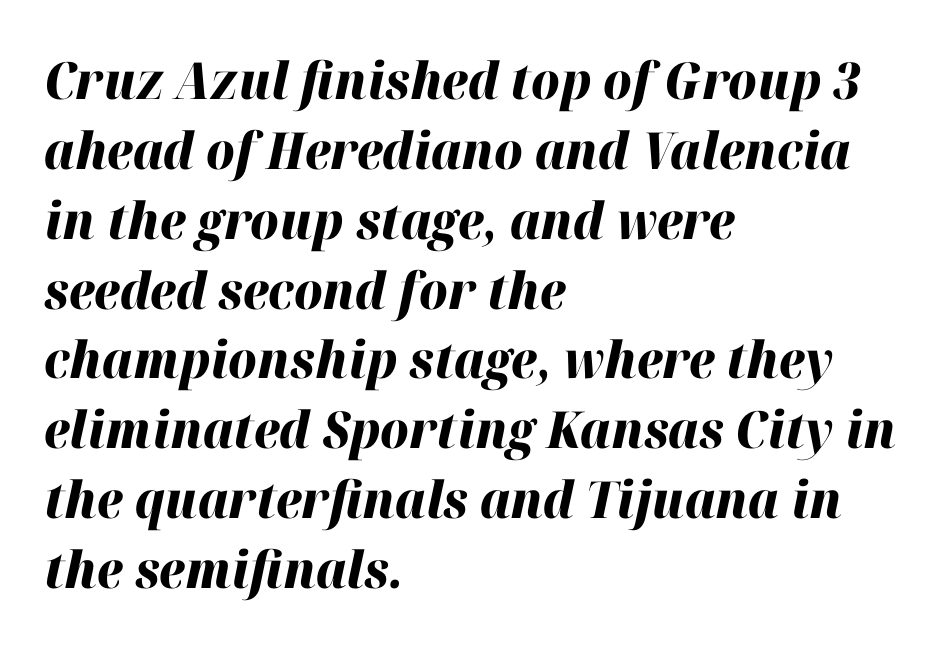
{"italic": "yes", "lean": "right", "slant_degrees": 12, "bold": "yes", "weight": "heavy", "width": "normal", "stroke_contrast": "high", "x_height": "medium", "monospaced": "no", "underline": "no", "align": "left", "line_spacing": "normal", "line_spacing_ratio": 1.37, "letter_spacing": "normal", "letter_spacing_em": 0.0, "glyph_px": 51}
